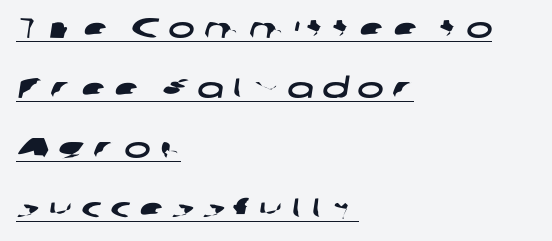
The image shows 28 px wide sans-serif type; set left-aligned, loose line spacing (2.14x), unusually wide letter spacing (+0.32 em), underlined; low stroke contrast and a medium x-height.
